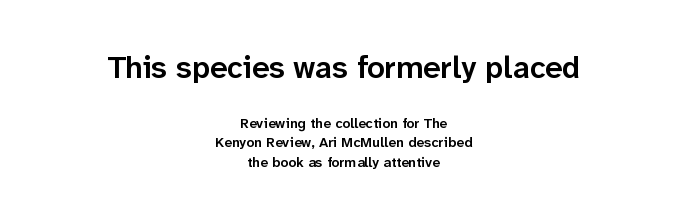
{"serif": "no", "italic": "no", "bold": "semi", "weight": "semibold", "width": "normal", "stroke_contrast": "low", "x_height": "medium", "monospaced": "no", "underline": "no", "align": "center", "line_spacing": "normal", "line_spacing_ratio": 1.37, "letter_spacing": "normal", "letter_spacing_em": 0.0, "larger_block": "first", "size_ratio": 2.21, "glyph_px": 31}
